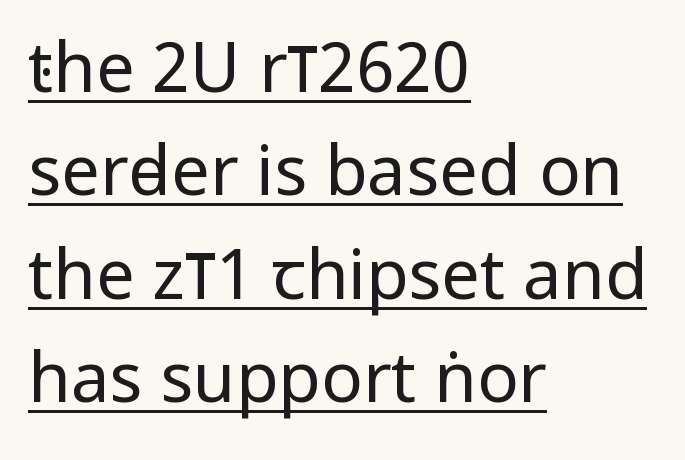
{"serif": "no", "italic": "no", "bold": "no", "weight": "regular", "width": "condensed", "stroke_contrast": "low", "underline": "yes", "align": "left", "line_spacing": "normal", "line_spacing_ratio": 1.5, "letter_spacing": "normal", "letter_spacing_em": 0.0, "glyph_px": 69}
